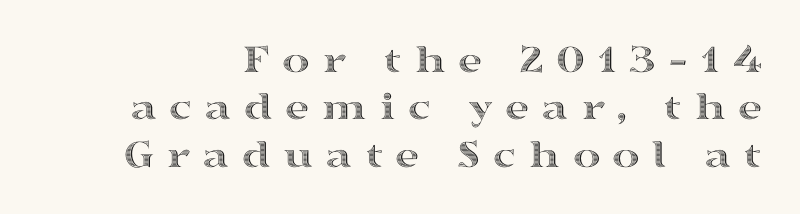
Q: Is the text italic (slanted)? A: No, it is upright.
Q: Is the text underlined? A: No.
Q: Is the spacing between letters normal or unusually wide? A: Unusually wide.
Q: Is the spacing between lines tight, normal or loose? A: Tight.
Q: Width (condensed, normal, or wide)? A: Wide.
Q: x-height? A: Medium.
Q: Monospaced? A: No.
